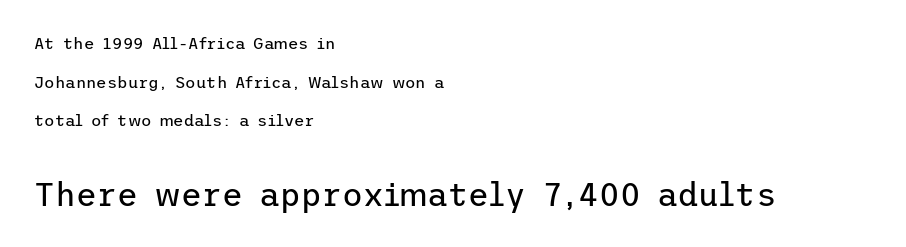
{"serif": "no", "italic": "no", "bold": "no", "weight": "regular", "width": "normal", "stroke_contrast": "low", "x_height": "medium", "underline": "no", "align": "left", "line_spacing": "loose", "line_spacing_ratio": 2.42, "letter_spacing": "normal", "letter_spacing_em": 0.0, "larger_block": "second", "size_ratio": 2.0, "glyph_px": 32}
